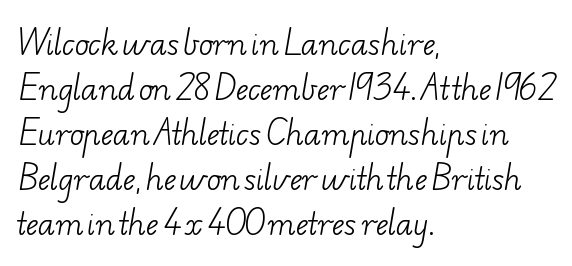
A normal amount of white space separates one row of letters from the next. The strokes carry an ordinary text weight at most. Type style note: has serifs. Quick note: underline off.
